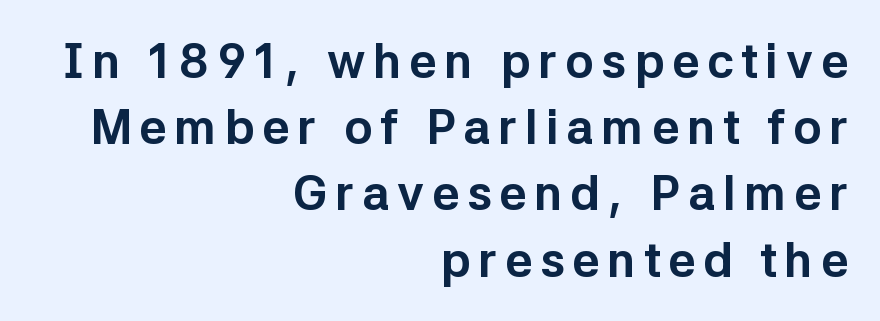
{"serif": "no", "italic": "no", "bold": "yes", "weight": "bold", "width": "normal", "stroke_contrast": "low", "x_height": "medium", "monospaced": "no", "underline": "no", "align": "right", "line_spacing": "normal", "line_spacing_ratio": 1.38, "glyph_px": 48}
